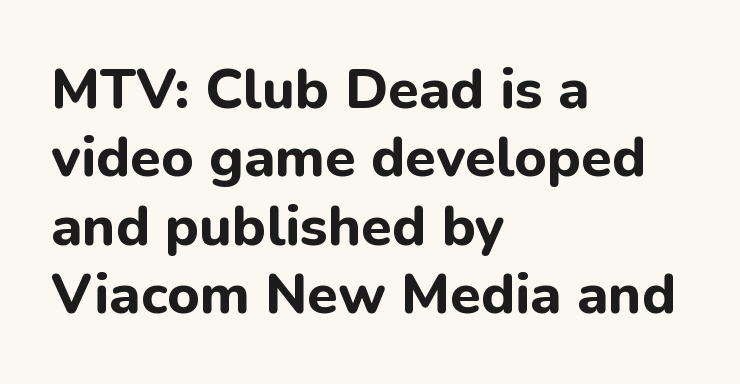
{"serif": "no", "italic": "no", "bold": "yes", "weight": "bold", "width": "normal", "stroke_contrast": "low", "x_height": "medium", "monospaced": "no", "underline": "no", "align": "left", "line_spacing_ratio": 1.22, "letter_spacing": "normal", "letter_spacing_em": 0.0, "glyph_px": 56}
